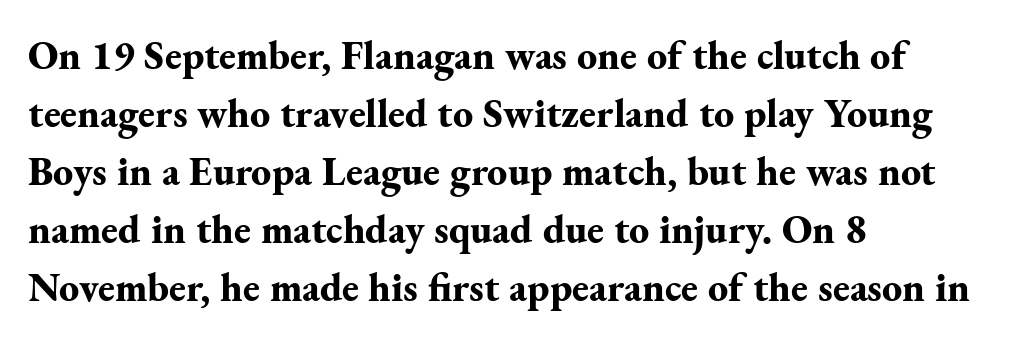
Q: Is the text bold? A: Yes.
Q: Is the text italic (slanted)? A: No, it is upright.
Q: Is the typeface a serif or a sans-serif typeface? A: Serif.
Q: Is the text underlined? A: No.
Q: How is the paragraph aligned? A: Left-aligned.
Q: Is the spacing between letters normal or unusually wide? A: Normal.
Q: Is the spacing between lines tight, normal or loose? A: Normal.
Q: Width (condensed, normal, or wide)? A: Normal.
Q: Stroke contrast? A: Medium.
Q: x-height? A: Small.
Q: Monospaced? A: No.
